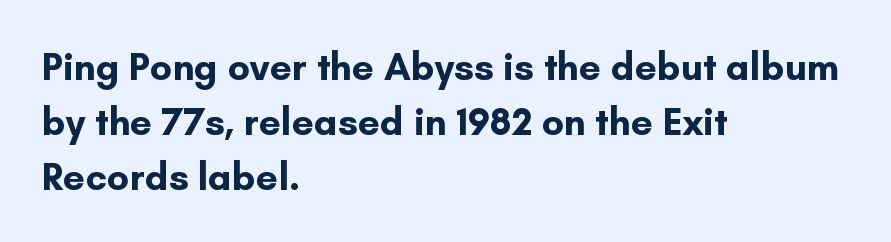
{"serif": "no", "italic": "no", "bold": "yes", "weight": "bold", "width": "normal", "stroke_contrast": "low", "x_height": "small", "monospaced": "no", "underline": "no", "align": "left", "line_spacing": "normal", "line_spacing_ratio": 1.41, "letter_spacing": "normal", "letter_spacing_em": 0.0, "glyph_px": 39}
